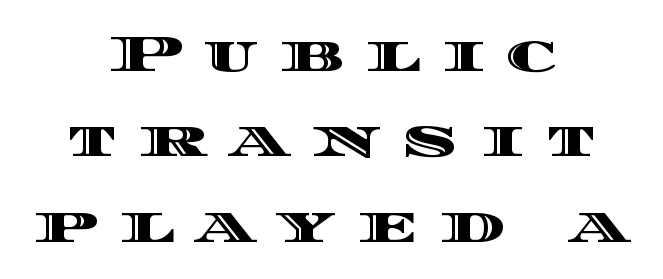
Q: Is the text italic (slanted)? A: No, it is upright.
Q: Is the text underlined? A: No.
Q: How is the paragraph aligned? A: Centered.
Q: Is the spacing between letters normal or unusually wide? A: Unusually wide.
Q: Is the spacing between lines tight, normal or loose? A: Normal.
Q: Width (condensed, normal, or wide)? A: Wide.
Q: x-height? A: Large.
Q: Monospaced? A: No.
